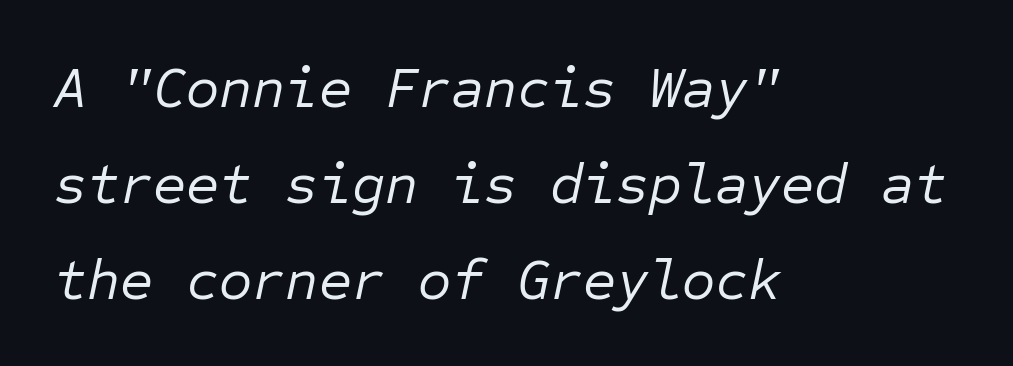
Caption: standard tracking, unaltered. A typesetter would call this monospace, since all characters share one set width. The foot of each line stays bare and open. The text carries the slant typical of an italic or oblique font. The passage shown stacks its lines at a standard gap. The passage shown is not bold in any degree.
